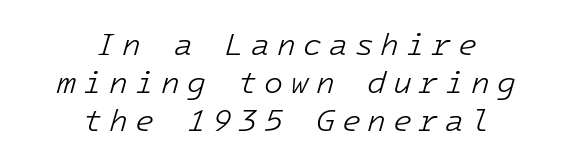
The image shows 31 px light type, italic (leaning right); set centered, line spacing 1.22x, unusually wide letter spacing (+0.22 em), not underlined; low stroke contrast and a medium x-height.
